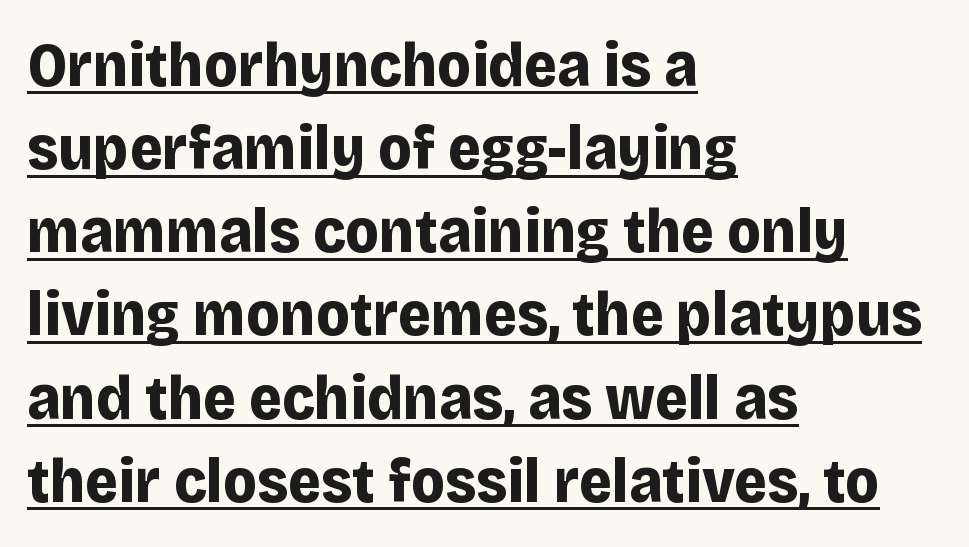
Reading down the column, the eye jumps a familiar distance to each next line. Does a line run under the words? Yes, clearly. Tracking here is standard; glyphs follow each other at the usual distance. In terms of posture, this sample is upright.
